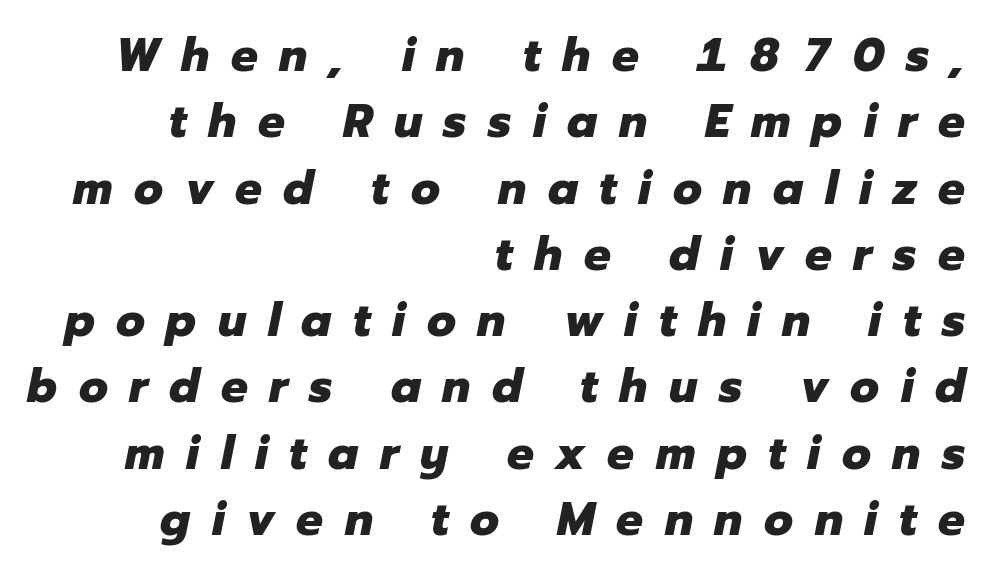
The image shows 47 px heavy type, italic (leaning right); set right-aligned, normal line spacing (1.41x), unusually wide letter spacing (+0.46 em), not underlined; low stroke contrast and a medium x-height.
